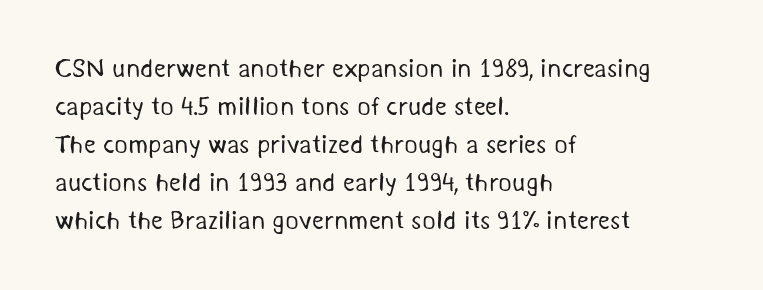
Q: Is the text bold? A: No.
Q: Is the text underlined? A: No.
Q: How is the paragraph aligned? A: Left-aligned.
Q: Is the spacing between letters normal or unusually wide? A: Normal.
Q: Is the spacing between lines tight, normal or loose? A: Normal.
